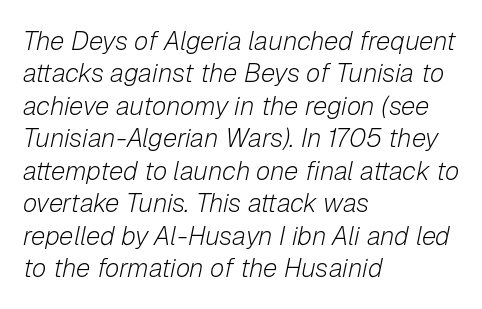
The image shows 26 px text type, italic (leaning right); set left-aligned, normal line spacing (1.25x), normal letter spacing, not underlined.
